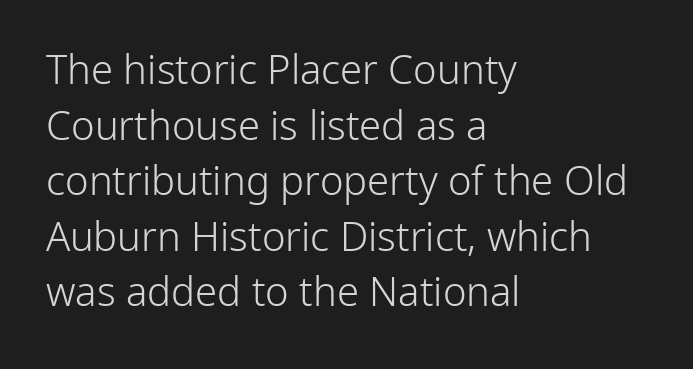
Q: Is the text bold? A: No.
Q: Is the text italic (slanted)? A: No, it is upright.
Q: Is the typeface a serif or a sans-serif typeface? A: Sans-serif.
Q: Is the text underlined? A: No.
Q: How is the paragraph aligned? A: Left-aligned.
Q: Is the spacing between letters normal or unusually wide? A: Normal.
Q: Is the spacing between lines tight, normal or loose? A: Normal.
Q: Width (condensed, normal, or wide)? A: Normal.
Q: Stroke contrast? A: Low.
Q: x-height? A: Medium.
Q: Monospaced? A: No.
